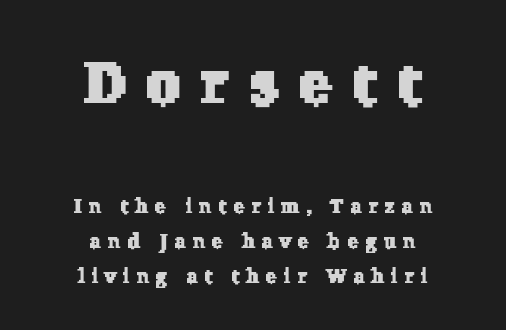
To sum up the face: it has serifs. Two sizes are in play, and the larger belongs to the first block. This sample uses expanded letter spacing, leaving extra air between glyphs. The letters advance in unequal steps, a hallmark of proportional type. Type without underlining. Typeset on center — no edge is straight.
